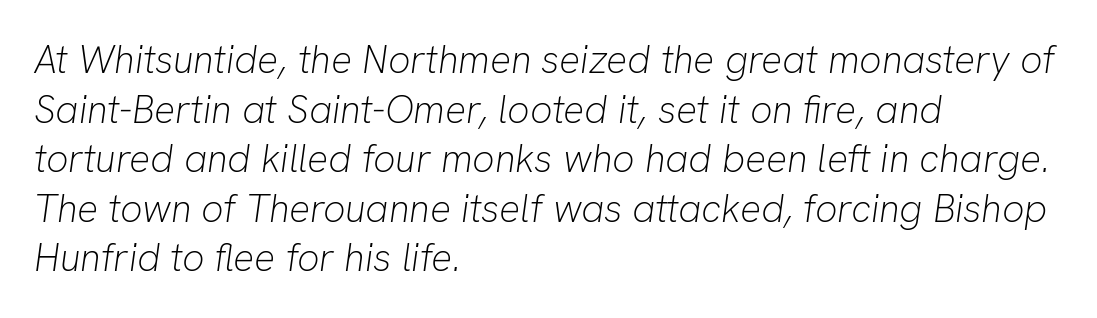
Lines of text with bare space underneath. Looking at the ascenders, they clearly lean. On a weight scale, this lands at 450 or below. Proportional: the letters do not fall into vertical columns. These lines stack with their left ends in a neat column.
